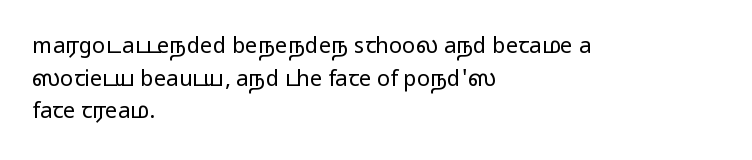
The image shows 22 px text type, upright; set left-aligned, normal line spacing (1.48x), normal letter spacing, not underlined.
